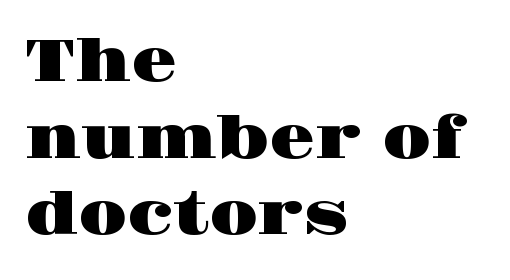
The face used here is rendered with its standard letterfit. Interline gaps are of average width in this sample. Here the designer chose a conventional face with non-uniform glyph widths. The text block is weighted toward the left margin, trailing off unevenly rightward. Small tapered or slab feet sit at the stroke ends, so this counts as serif. The letters stand straight up with perfectly vertical stems.
